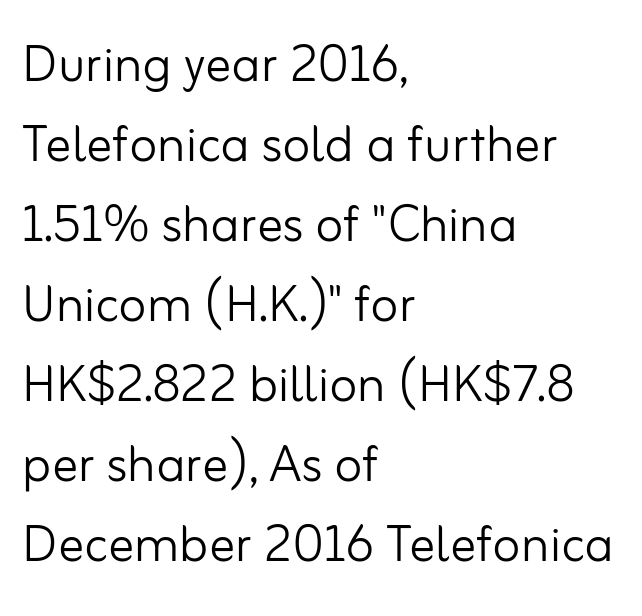
{"serif": "no", "italic": "no", "bold": "no", "weight": "light", "width": "normal", "stroke_contrast": "low", "x_height": "small", "monospaced": "no", "underline": "no", "align": "left", "line_spacing_ratio": 1.23, "letter_spacing": "normal", "letter_spacing_em": 0.0, "glyph_px": 65}
